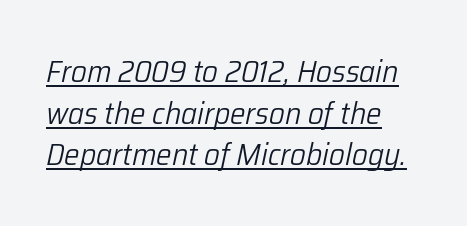
The image shows 31 px light type, italic (leaning right); set left-aligned, normal line spacing (1.34x), normal letter spacing, underlined; low stroke contrast and a medium x-height.
